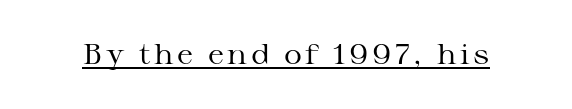
{"serif": "yes", "italic": "no", "bold": "no", "weight": "regular", "width": "wide", "stroke_contrast": "medium", "x_height": "medium", "monospaced": "no", "underline": "yes", "glyph_px": 28}
